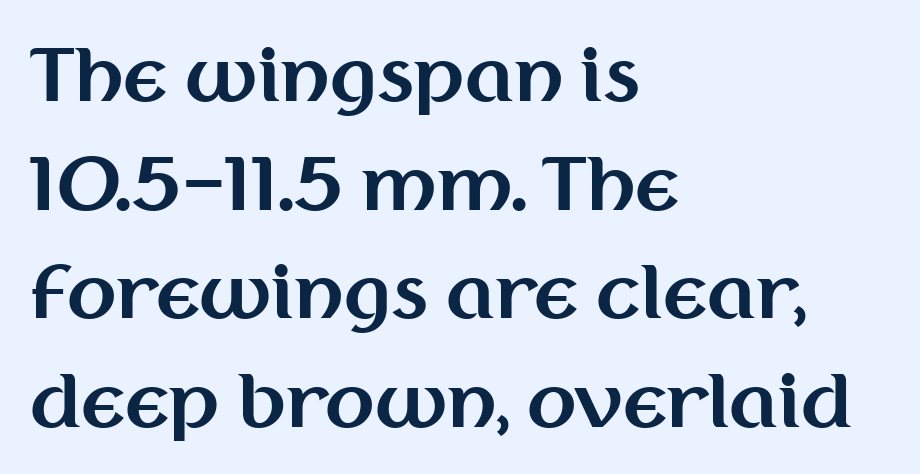
Q: Is the text bold? A: Yes.
Q: Is the text italic (slanted)? A: No, it is upright.
Q: Is the typeface a serif or a sans-serif typeface? A: Sans-serif.
Q: Is the text underlined? A: No.
Q: How is the paragraph aligned? A: Left-aligned.
Q: Is the spacing between letters normal or unusually wide? A: Normal.
Q: Is the spacing between lines tight, normal or loose? A: Normal.
Q: Width (condensed, normal, or wide)? A: Normal.
Q: Stroke contrast? A: Medium.
Q: x-height? A: Medium.
Q: Monospaced? A: No.
